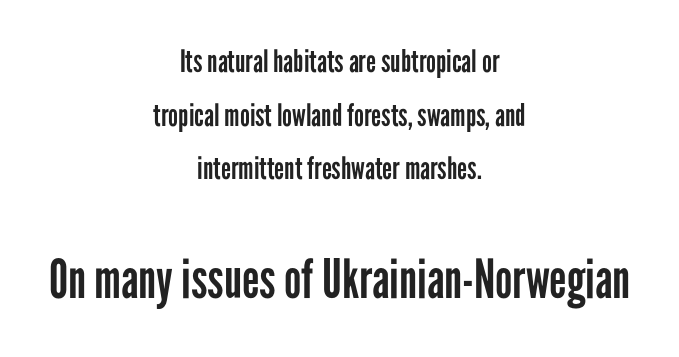
Q: Is the text bold? A: No.
Q: Is the text italic (slanted)? A: No, it is upright.
Q: Is the typeface a serif or a sans-serif typeface? A: Sans-serif.
Q: Is the text underlined? A: No.
Q: How is the paragraph aligned? A: Centered.
Q: Is the spacing between letters normal or unusually wide? A: Normal.
Q: Which block of text is set in a larger size, the first (top) or the second (bottom)? A: The second (bottom) one.
Q: Width (condensed, normal, or wide)? A: Condensed.
Q: Stroke contrast? A: Low.
Q: x-height? A: Medium.
Q: Monospaced? A: No.
